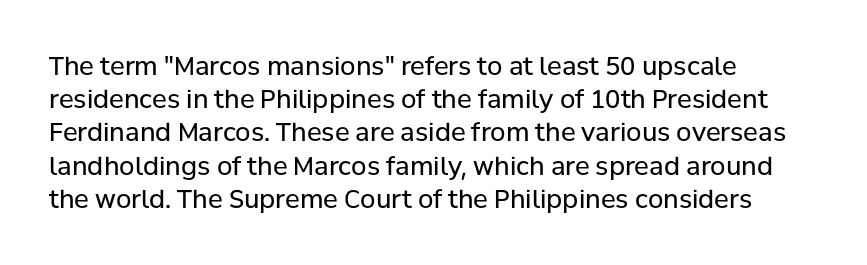
{"italic": "no", "bold": "no", "underline": "no", "align": "left", "line_spacing": "normal", "line_spacing_ratio": 1.33, "letter_spacing": "normal", "letter_spacing_em": 0.0, "glyph_px": 25}
